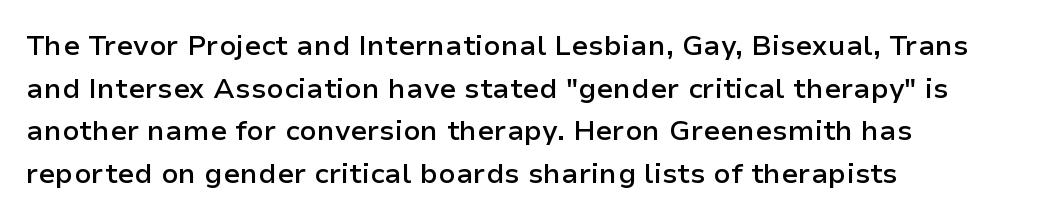
Q: Is the text bold? A: Semi-bold.
Q: Is the text italic (slanted)? A: No, it is upright.
Q: Is the typeface a serif or a sans-serif typeface? A: Sans-serif.
Q: Is the text underlined? A: No.
Q: How is the paragraph aligned? A: Left-aligned.
Q: Is the spacing between letters normal or unusually wide? A: Normal.
Q: Is the spacing between lines tight, normal or loose? A: Normal.
Q: Width (condensed, normal, or wide)? A: Normal.
Q: Stroke contrast? A: Low.
Q: x-height? A: Medium.
Q: Monospaced? A: No.
